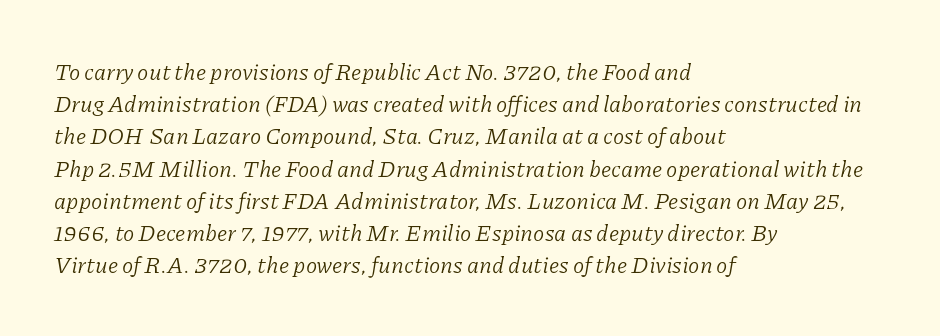
{"italic": "yes", "lean": "right", "slant_degrees": 11, "bold": "no", "underline": "no", "align": "left", "line_spacing": "normal", "line_spacing_ratio": 1.4, "letter_spacing": "normal", "letter_spacing_em": 0.0, "glyph_px": 23}
